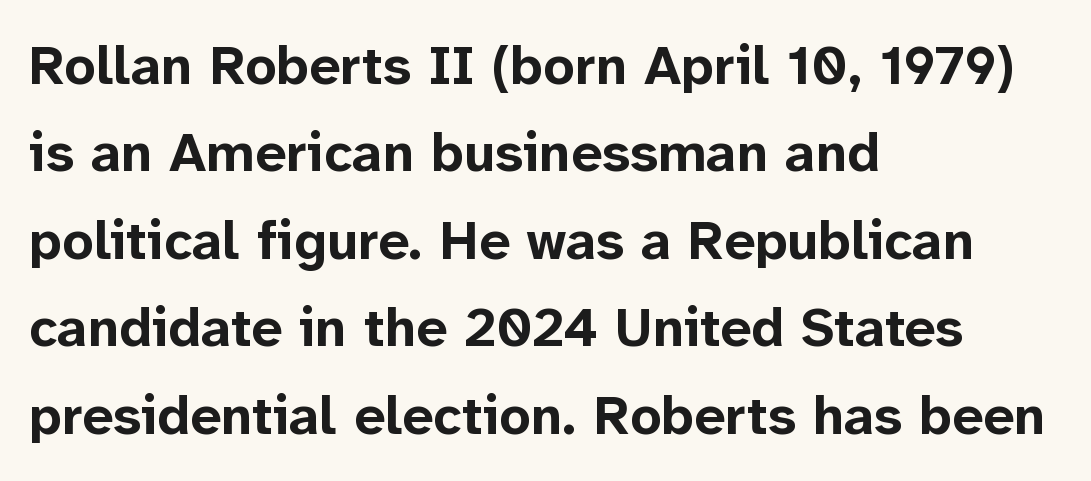
Q: Is the text bold? A: Yes.
Q: Is the text italic (slanted)? A: No, it is upright.
Q: Is the typeface a serif or a sans-serif typeface? A: Sans-serif.
Q: Is the text underlined? A: No.
Q: How is the paragraph aligned? A: Left-aligned.
Q: Is the spacing between letters normal or unusually wide? A: Normal.
Q: Is the spacing between lines tight, normal or loose? A: Normal.
Q: Width (condensed, normal, or wide)? A: Normal.
Q: Stroke contrast? A: Low.
Q: x-height? A: Medium.
Q: Monospaced? A: No.
